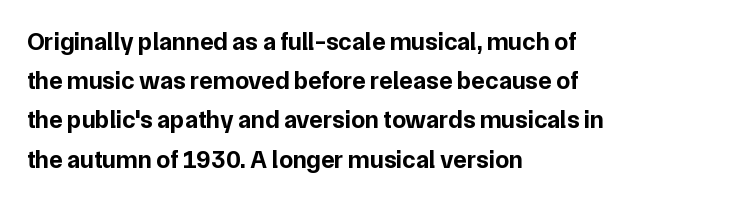
{"italic": "no", "bold": "yes", "underline": "no", "align": "left", "line_spacing": "normal", "line_spacing_ratio": 1.57, "letter_spacing": "normal", "letter_spacing_em": 0.0, "glyph_px": 25}
